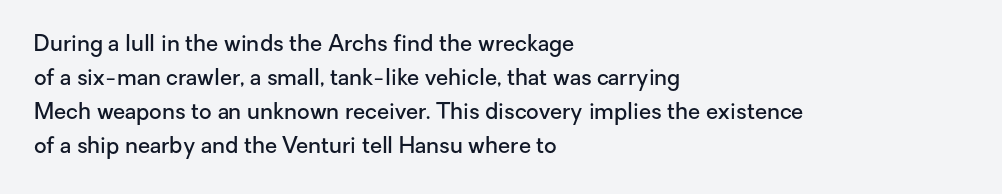
{"italic": "no", "bold": "semi", "underline": "no", "align": "left", "line_spacing": "normal", "line_spacing_ratio": 1.55, "letter_spacing": "normal", "letter_spacing_em": 0.0, "glyph_px": 22}
